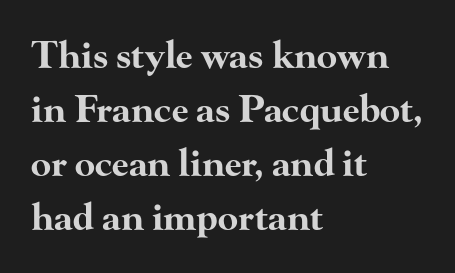
Q: Is the text bold? A: Yes.
Q: Is the text italic (slanted)? A: No, it is upright.
Q: Is the typeface a serif or a sans-serif typeface? A: Serif.
Q: Is the text underlined? A: No.
Q: How is the paragraph aligned? A: Left-aligned.
Q: Is the spacing between letters normal or unusually wide? A: Normal.
Q: Is the spacing between lines tight, normal or loose? A: Normal.
Q: Width (condensed, normal, or wide)? A: Wide.
Q: Stroke contrast? A: High.
Q: x-height? A: Small.
Q: Monospaced? A: No.
